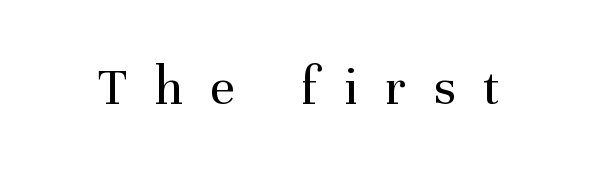
Q: Is the text bold? A: No.
Q: Is the text italic (slanted)? A: No, it is upright.
Q: Is the typeface a serif or a sans-serif typeface? A: Serif.
Q: Is the text underlined? A: No.
Q: Is the spacing between letters normal or unusually wide? A: Unusually wide.
Q: Width (condensed, normal, or wide)? A: Normal.
Q: Stroke contrast? A: Medium.
Q: x-height? A: Medium.
Q: Monospaced? A: No.
